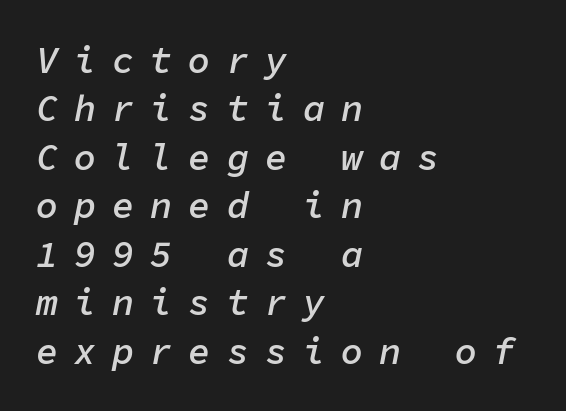
The image shows 37 px semibold type, italic (leaning right), monospaced; set left-aligned, normal line spacing (1.31x), unusually wide letter spacing (+0.43 em), not underlined; low stroke contrast and a medium x-height.
